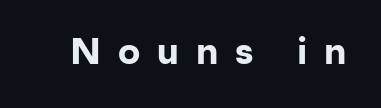
{"serif": "no", "italic": "no", "bold": "yes", "weight": "bold", "width": "normal", "stroke_contrast": "low", "x_height": "medium", "monospaced": "no", "underline": "no", "letter_spacing": "wide", "letter_spacing_em": 0.46, "glyph_px": 37}
